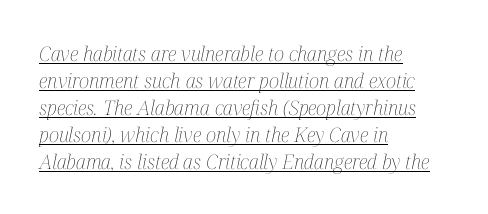
Q: Is the text bold? A: No.
Q: Is the text italic (slanted)? A: Yes, it leans right by about 12 degrees.
Q: Is the text underlined? A: Yes.
Q: How is the paragraph aligned? A: Left-aligned.
Q: Is the spacing between letters normal or unusually wide? A: Normal.
Q: Is the spacing between lines tight, normal or loose? A: Normal.
